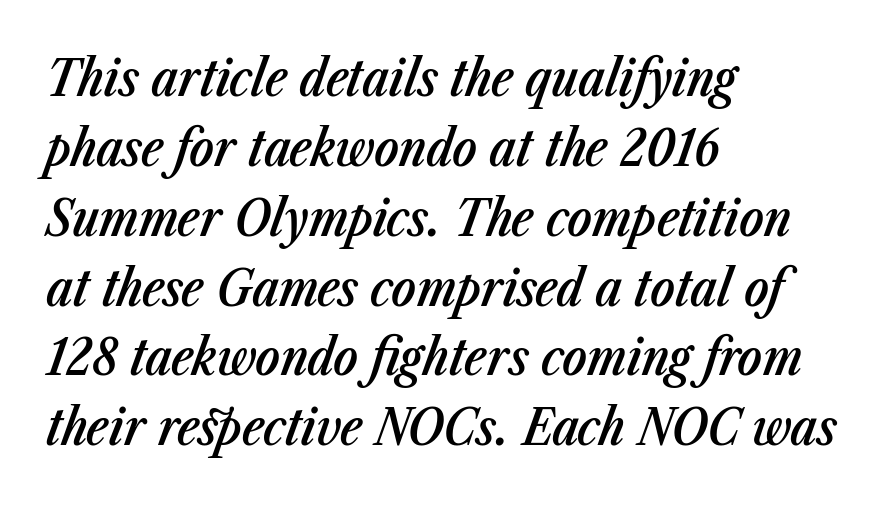
Q: Is the text bold? A: Semi-bold.
Q: Is the text italic (slanted)? A: Yes, it leans right by about 23 degrees.
Q: Is the text underlined? A: No.
Q: How is the paragraph aligned? A: Left-aligned.
Q: Is the spacing between letters normal or unusually wide? A: Normal.
Q: Is the spacing between lines tight, normal or loose? A: Normal.
Q: Width (condensed, normal, or wide)? A: Condensed.
Q: Stroke contrast? A: Low.
Q: x-height? A: Medium.
Q: Monospaced? A: No.
